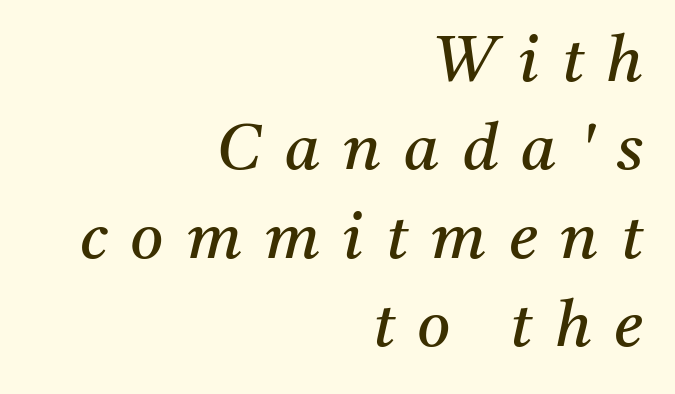
Q: Is the text bold? A: No.
Q: Is the text italic (slanted)? A: Yes, it leans right by about 11 degrees.
Q: Is the typeface a serif or a sans-serif typeface? A: Serif.
Q: Is the text underlined? A: No.
Q: How is the paragraph aligned? A: Right-aligned.
Q: Is the spacing between letters normal or unusually wide? A: Unusually wide.
Q: Is the spacing between lines tight, normal or loose? A: Normal.
Q: Width (condensed, normal, or wide)? A: Normal.
Q: Stroke contrast? A: Medium.
Q: x-height? A: Medium.
Q: Monospaced? A: No.
